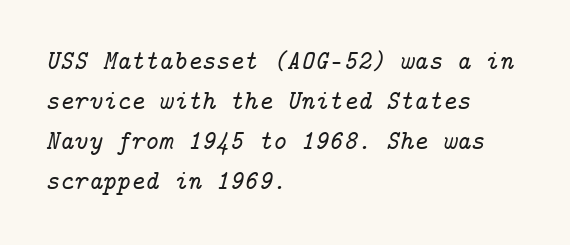
The lines sit at an ordinary, default distance from one another. Default kerning and tracking; the words read as compact shapes. Check under the words: just untouched page. The rag falls on the right side of this text block.
